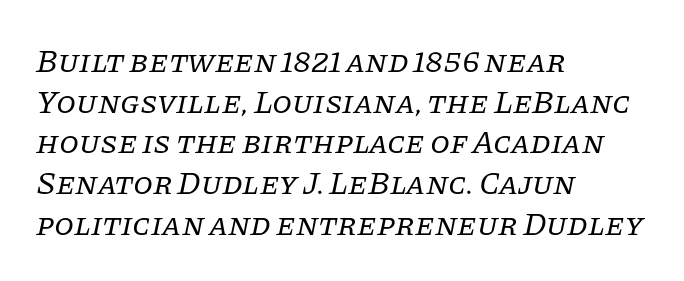
{"serif": "yes", "italic": "yes", "lean": "right", "slant_degrees": 11, "bold": "no", "weight": "regular", "width": "normal", "stroke_contrast": "low", "x_height": "large", "monospaced": "no", "underline": "no", "align": "left", "line_spacing": "normal", "line_spacing_ratio": 1.27, "letter_spacing": "normal", "letter_spacing_em": 0.0, "glyph_px": 32}
